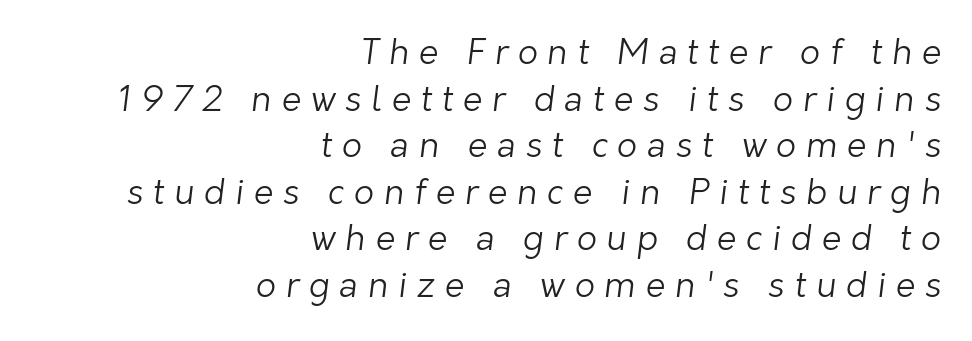
{"serif": "no", "bold": "no", "weight": "light", "width": "normal", "stroke_contrast": "low", "x_height": "medium", "monospaced": "no", "underline": "no", "align": "right", "line_spacing": "normal", "line_spacing_ratio": 1.33, "letter_spacing": "wide", "letter_spacing_em": 0.28, "glyph_px": 35}
